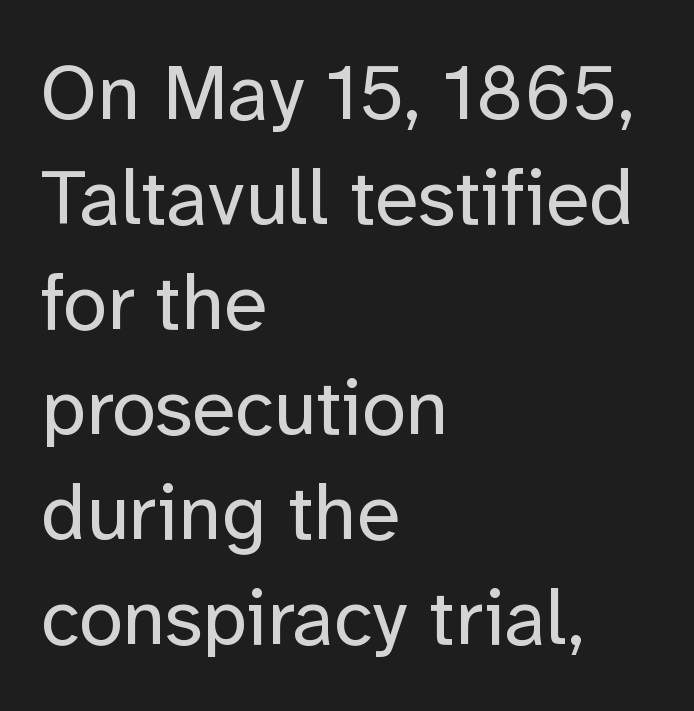
Q: Is the text bold? A: No.
Q: Is the text italic (slanted)? A: No, it is upright.
Q: Is the typeface a serif or a sans-serif typeface? A: Sans-serif.
Q: Is the text underlined? A: No.
Q: How is the paragraph aligned? A: Left-aligned.
Q: Is the spacing between letters normal or unusually wide? A: Normal.
Q: Is the spacing between lines tight, normal or loose? A: Normal.
Q: Width (condensed, normal, or wide)? A: Normal.
Q: Stroke contrast? A: Low.
Q: x-height? A: Medium.
Q: Monospaced? A: No.
